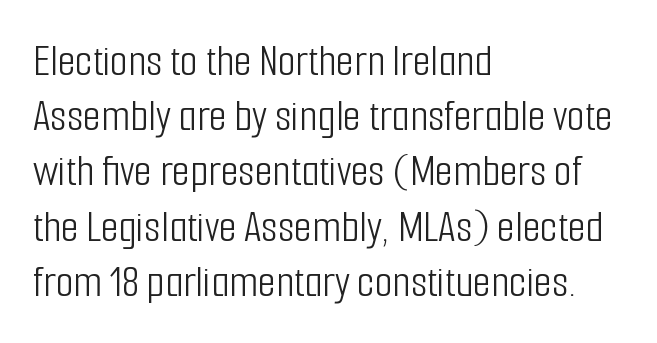
The image shows 46 px light, condensed sans-serif type, upright; set left-aligned, line spacing 1.2x, normal letter spacing, not underlined; low stroke contrast and a medium x-height.
